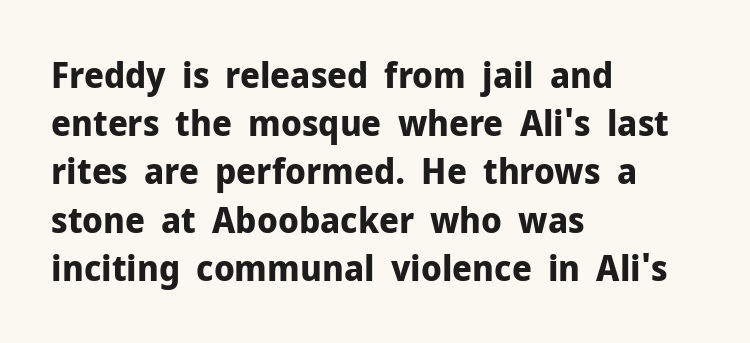
Are there feet on the stems? There aren't — it's a sans. Bold? Absolutely — the strokes are thick and heavy. In CSS terms this would be text-align: left. Quick note: interline space is typical.
